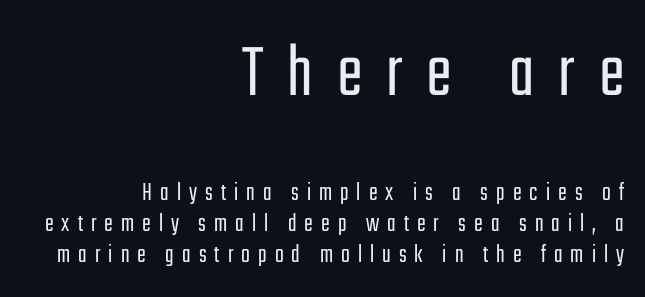
Q: Is the text bold? A: No.
Q: Is the text italic (slanted)? A: No, it is upright.
Q: Is the typeface a serif or a sans-serif typeface? A: Sans-serif.
Q: Is the text underlined? A: No.
Q: How is the paragraph aligned? A: Right-aligned.
Q: Is the spacing between letters normal or unusually wide? A: Unusually wide.
Q: Which block of text is set in a larger size, the first (top) or the second (bottom)? A: The first (top) one.
Q: Width (condensed, normal, or wide)? A: Condensed.
Q: Stroke contrast? A: Low.
Q: x-height? A: Medium.
Q: Monospaced? A: No.
